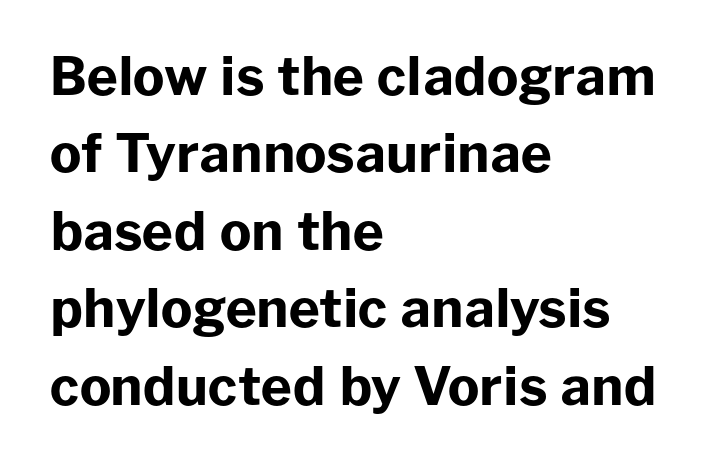
{"serif": "no", "italic": "no", "bold": "yes", "weight": "bold", "width": "normal", "stroke_contrast": "low", "x_height": "medium", "monospaced": "no", "underline": "no", "align": "left", "line_spacing": "normal", "line_spacing_ratio": 1.46, "letter_spacing": "normal", "letter_spacing_em": 0.0, "glyph_px": 53}
